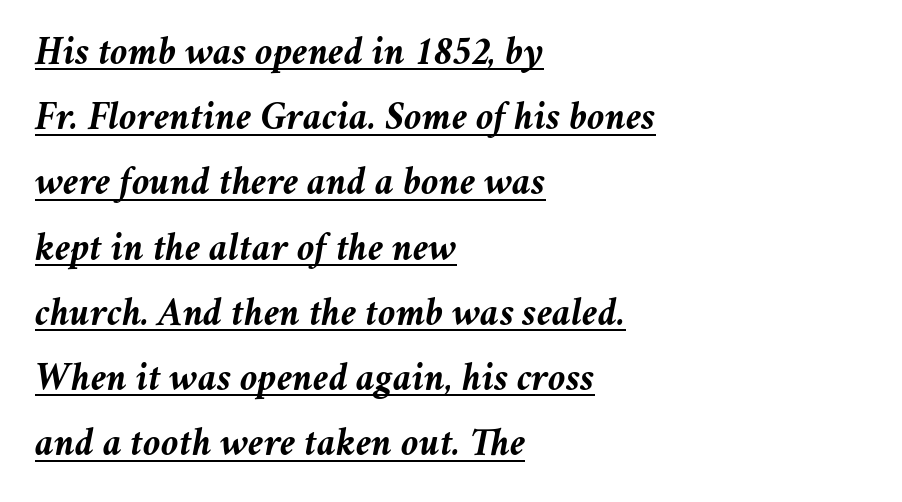
The rendering keeps characters at their native spacing. All the whitespace from short lines collects on the right. On the weight axis this lands at bold, roughly 700. Is there much room between lines? A standard amount, neither cramped nor airy.
